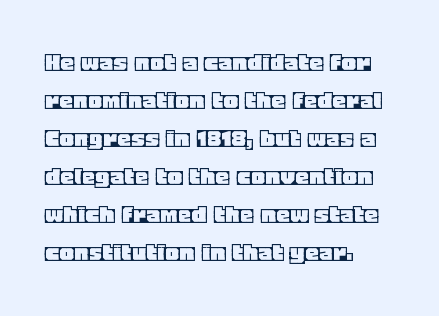
Q: Is the text italic (slanted)? A: No, it is upright.
Q: Is the text underlined? A: No.
Q: How is the paragraph aligned? A: Left-aligned.
Q: Is the spacing between letters normal or unusually wide? A: Normal.
Q: Is the spacing between lines tight, normal or loose? A: Normal.
Q: Width (condensed, normal, or wide)? A: Normal.
Q: x-height? A: Large.
Q: Monospaced? A: No.
